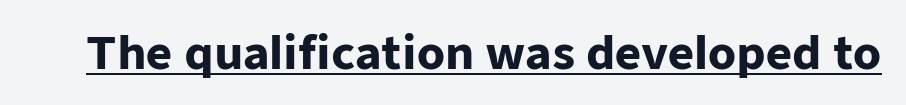
The image shows 45 px heavy sans-serif type, upright; set normal letter spacing, underlined; low stroke contrast and a medium x-height.
